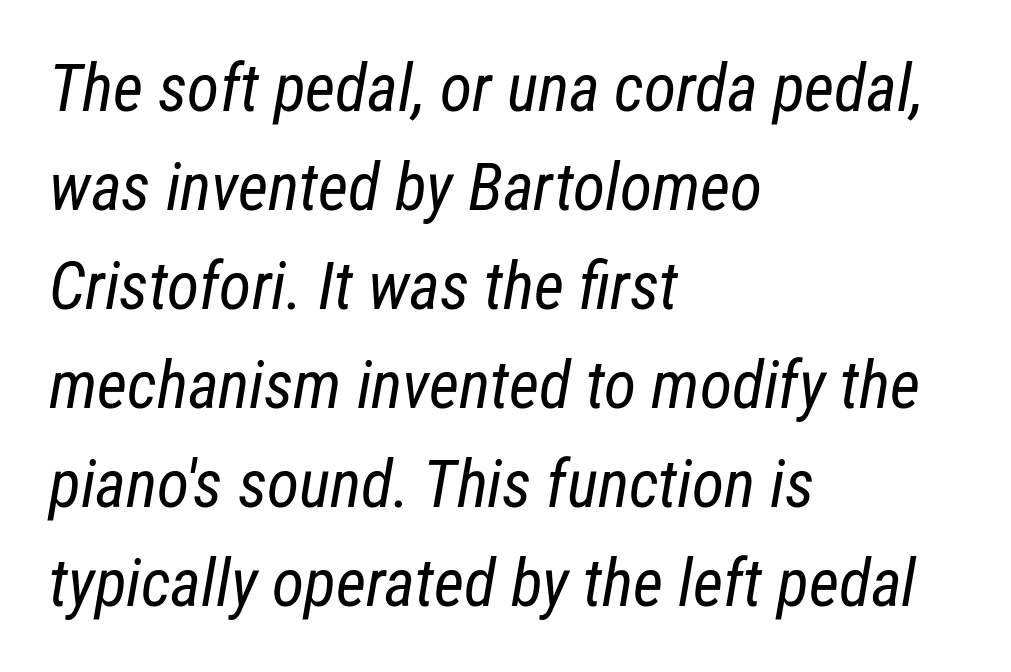
{"italic": "yes", "lean": "right", "slant_degrees": 12, "bold": "no", "weight": "regular", "width": "condensed", "stroke_contrast": "low", "x_height": "medium", "monospaced": "no", "underline": "no", "align": "left", "line_spacing": "normal", "line_spacing_ratio": 1.5, "letter_spacing": "normal", "letter_spacing_em": 0.0, "glyph_px": 66}
